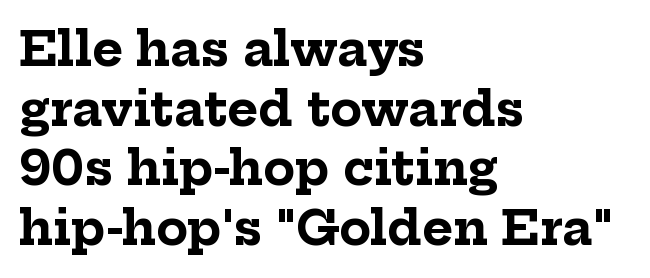
The image shows 47 px bold serif type, upright; set left-aligned, normal line spacing (1.27x), normal letter spacing, not underlined; low stroke contrast and a medium x-height.
